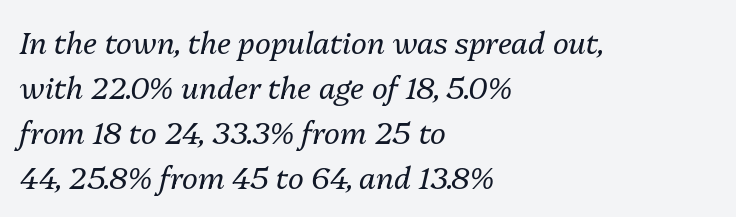
The image shows 30 px regular-weight type, italic (leaning right); set left-aligned, normal line spacing (1.5x), normal letter spacing, not underlined; medium stroke contrast and a medium x-height.
